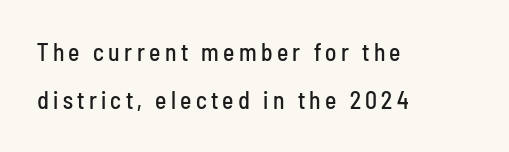
It's the straight-up-and-down kind of type. Leftover space on each line is placed entirely after the last word. Glance below the letters and you will spot only blank space. Loosely led — the rows are spread out.
